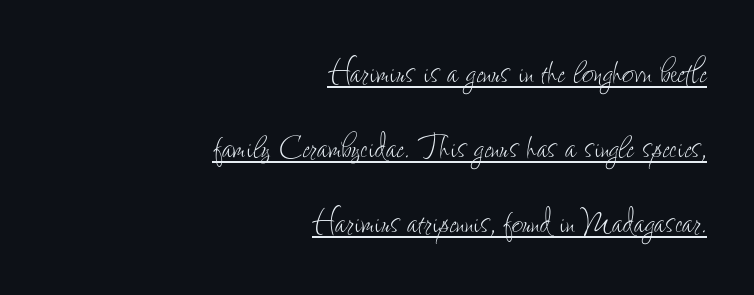
{"bold": "no", "weight": "thin", "width": "condensed", "stroke_contrast": "low", "x_height": "small", "monospaced": "no", "underline": "yes", "align": "right", "line_spacing_ratio": 1.87, "letter_spacing": "normal", "letter_spacing_em": 0.0, "glyph_px": 40}
